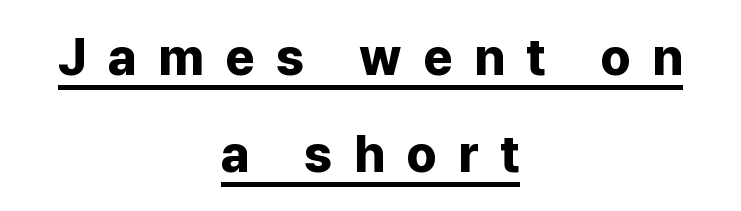
{"serif": "no", "italic": "no", "bold": "yes", "weight": "bold", "width": "normal", "stroke_contrast": "low", "x_height": "medium", "monospaced": "no", "underline": "yes", "align": "center", "line_spacing": "loose", "line_spacing_ratio": 1.9, "letter_spacing": "wide", "letter_spacing_em": 0.42, "glyph_px": 51}
